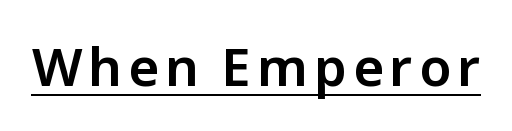
{"serif": "no", "italic": "no", "width": "normal", "stroke_contrast": "low", "x_height": "medium", "monospaced": "no", "underline": "yes", "glyph_px": 53}
